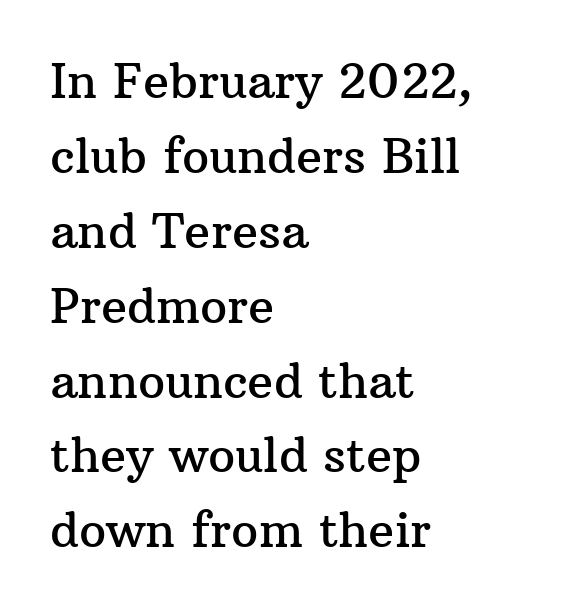
{"serif": "yes", "italic": "no", "width": "normal", "stroke_contrast": "medium", "x_height": "medium", "monospaced": "no", "underline": "no", "align": "left", "line_spacing": "normal", "line_spacing_ratio": 1.56, "letter_spacing": "normal", "letter_spacing_em": 0.0, "glyph_px": 48}
